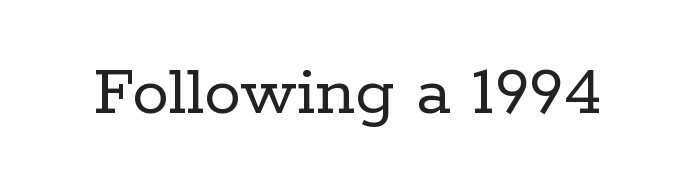
{"serif": "yes", "italic": "no", "bold": "no", "weight": "regular", "width": "normal", "stroke_contrast": "low", "x_height": "medium", "monospaced": "no", "underline": "no", "letter_spacing": "normal", "letter_spacing_em": 0.0, "glyph_px": 74}
